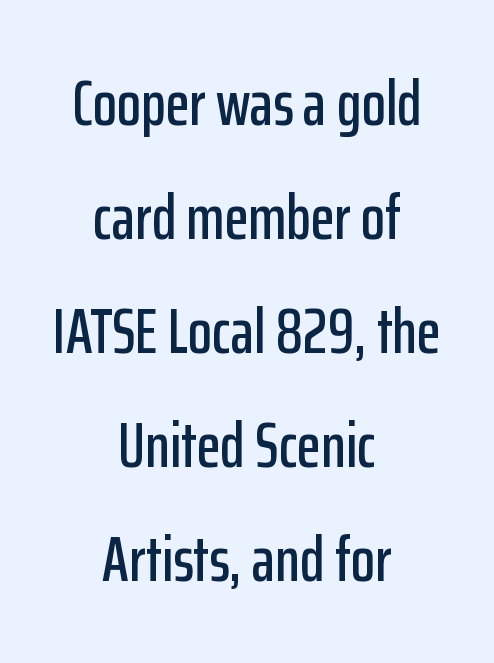
Underline: absent. Nobody touched the tracking dial on this one. The paragraph has two soft edges and a firm central axis. Spacing verdict: proportional, widths tailored to each character. Rendered with straight, roman letterforms.
